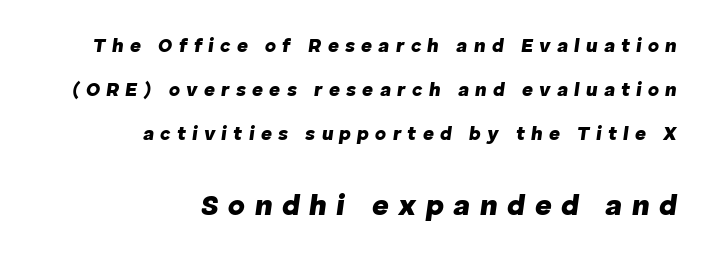
{"italic": "yes", "lean": "right", "slant_degrees": 8, "bold": "yes", "weight": "heavy", "width": "normal", "stroke_contrast": "low", "x_height": "medium", "monospaced": "no", "underline": "no", "align": "right", "line_spacing": "loose", "line_spacing_ratio": 2.32, "letter_spacing": "wide", "letter_spacing_em": 0.33, "larger_block": "second", "size_ratio": 1.53, "glyph_px": 29}
